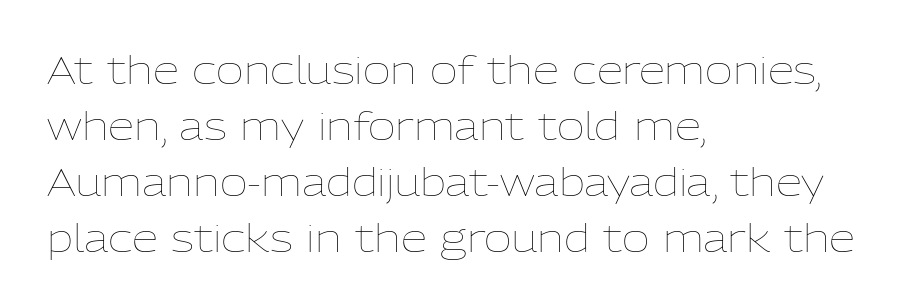
Underline: absent. Stroke thickness stays within the range of a standard reading face or lighter. One glance says typical: line gaps are just what's usual. Alignment: flush left. It's the straight-up-and-down kind of type.
